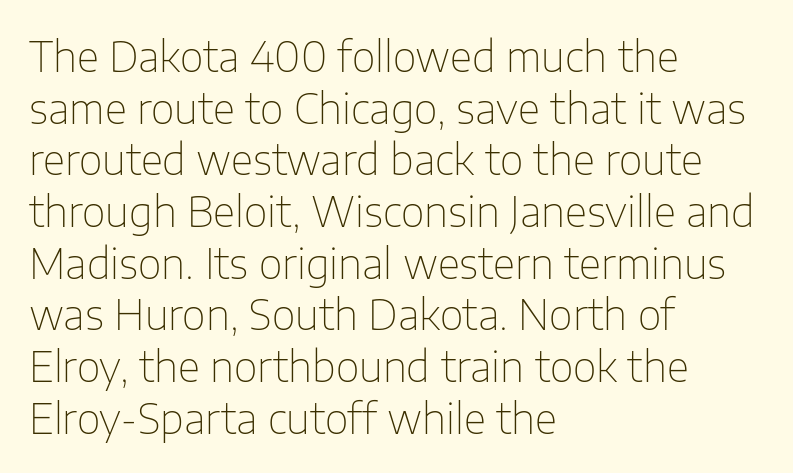
{"serif": "no", "italic": "no", "bold": "no", "weight": "thin", "width": "normal", "stroke_contrast": "low", "x_height": "medium", "monospaced": "no", "underline": "no", "align": "left", "line_spacing": "normal", "line_spacing_ratio": 1.26, "letter_spacing": "normal", "letter_spacing_em": 0.0, "glyph_px": 41}
